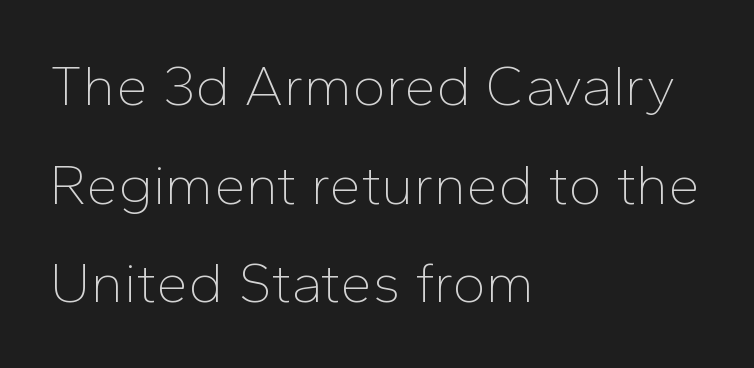
A roman cut, with each character standing at attention. Weight: regular or lighter. Does extra space separate the letters? No, they use regular spacing. Left-aligned paragraph, ragged on the right.
